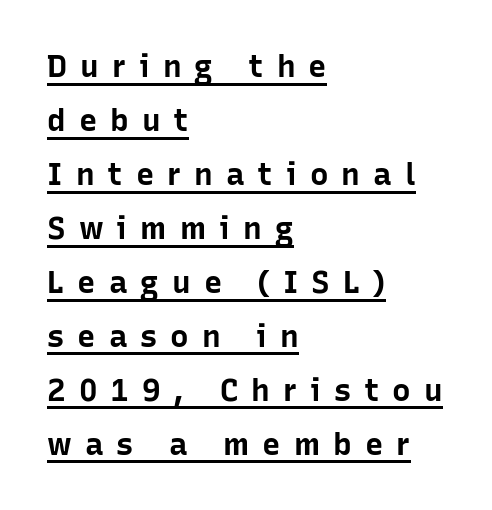
The image shows 31 px bold sans-serif type, upright; set left-aligned, line spacing 1.74x, unusually wide letter spacing (+0.42 em), underlined; low stroke contrast and a medium x-height.
